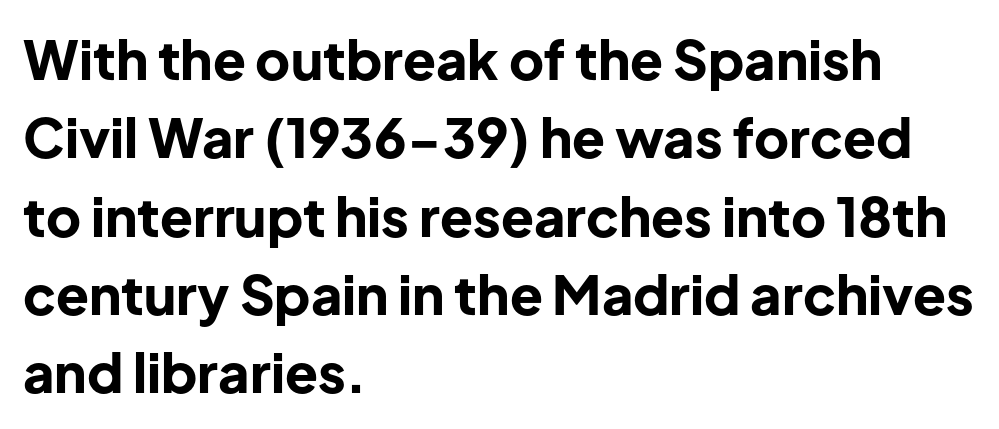
Q: Is the text bold? A: Yes.
Q: Is the text italic (slanted)? A: No, it is upright.
Q: Is the typeface a serif or a sans-serif typeface? A: Sans-serif.
Q: Is the text underlined? A: No.
Q: How is the paragraph aligned? A: Left-aligned.
Q: Is the spacing between letters normal or unusually wide? A: Normal.
Q: Is the spacing between lines tight, normal or loose? A: Normal.
Q: Width (condensed, normal, or wide)? A: Normal.
Q: Stroke contrast? A: Low.
Q: x-height? A: Medium.
Q: Monospaced? A: No.
